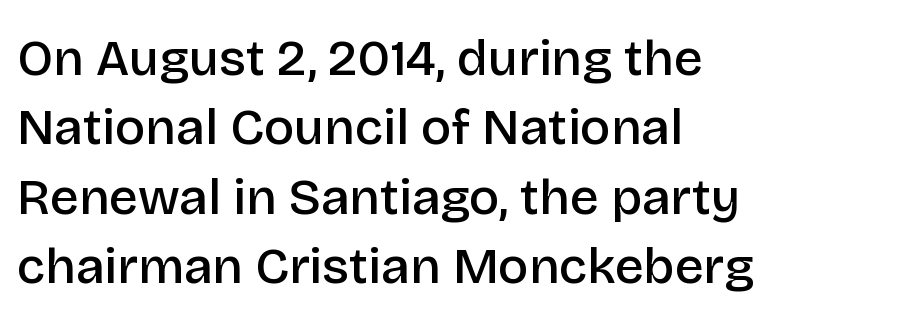
Q: Is the text bold? A: Semi-bold.
Q: Is the text italic (slanted)? A: No, it is upright.
Q: Is the typeface a serif or a sans-serif typeface? A: Sans-serif.
Q: Is the text underlined? A: No.
Q: How is the paragraph aligned? A: Left-aligned.
Q: Is the spacing between letters normal or unusually wide? A: Normal.
Q: Is the spacing between lines tight, normal or loose? A: Normal.
Q: Width (condensed, normal, or wide)? A: Normal.
Q: Stroke contrast? A: Low.
Q: x-height? A: Large.
Q: Monospaced? A: No.
